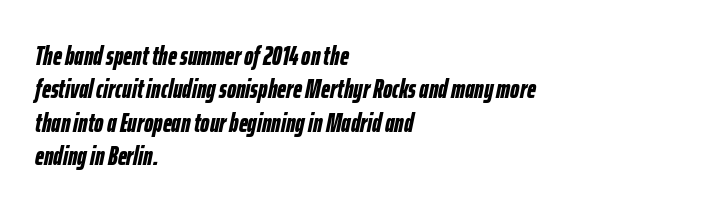
The image shows 26 px bold type, italic (leaning right); set left-aligned, normal line spacing (1.28x), normal letter spacing, not underlined.
